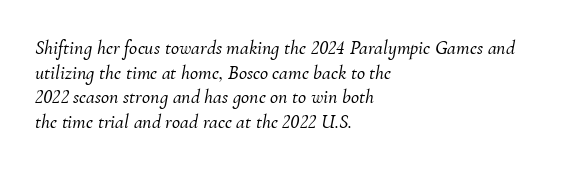
{"italic": "yes", "lean": "right", "slant_degrees": 10, "underline": "no", "align": "left", "line_spacing_ratio": 1.23, "letter_spacing": "normal", "letter_spacing_em": 0.0, "glyph_px": 20}
